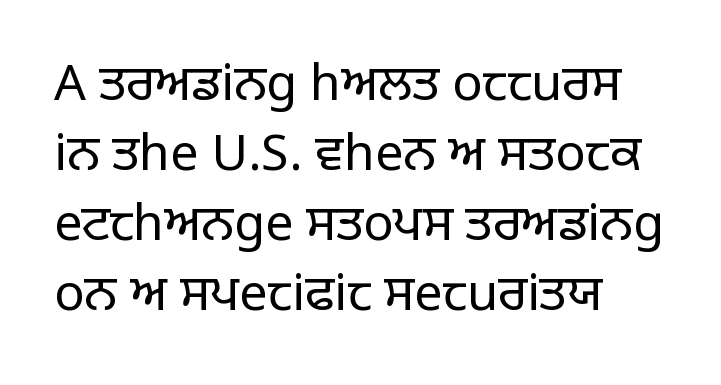
A typesetter would call this proportional, since set widths differ per character. Compared with typical body copy, the letter spacing here is the same. Each line starts at the same left margin while the right side varies. Any mark beneath the type? The region is blank.
